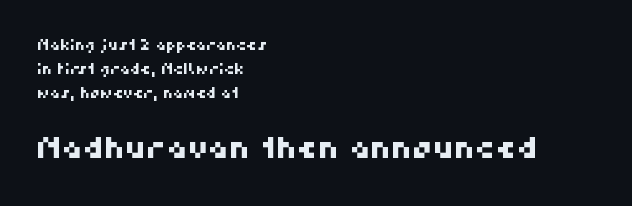
The image shows 29 px sans-serif type; set left-aligned, line spacing 1.71x, normal letter spacing, not underlined; the second (bottom) block is 2.07x larger; high stroke contrast and a medium x-height.
